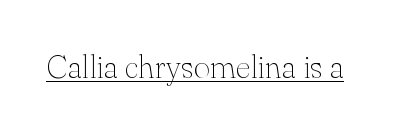
Q: Is the text bold? A: No.
Q: Is the text italic (slanted)? A: No, it is upright.
Q: Is the typeface a serif or a sans-serif typeface? A: Serif.
Q: Is the text underlined? A: Yes.
Q: Is the spacing between letters normal or unusually wide? A: Normal.
Q: Width (condensed, normal, or wide)? A: Normal.
Q: Stroke contrast? A: Medium.
Q: x-height? A: Small.
Q: Monospaced? A: No.
